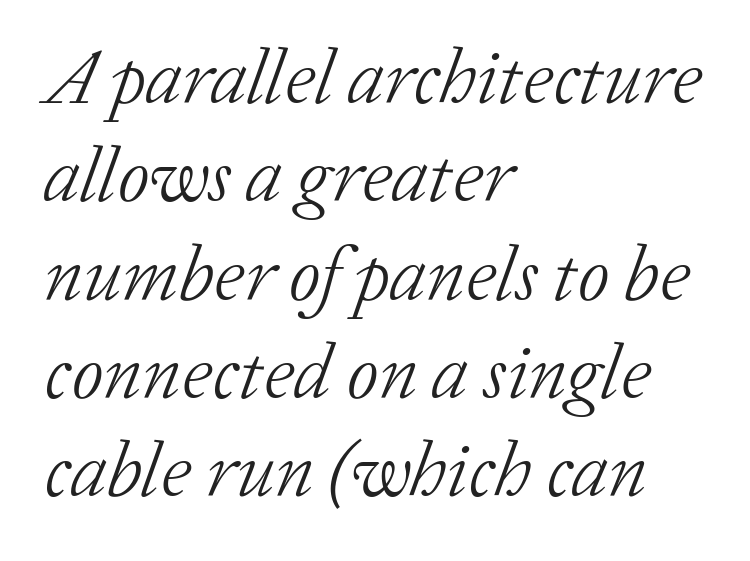
The letters are slanted; this is an italic face. Which margin do the lines hug? The left one — the right edge is uneven. This sample uses a serif face. You could call the tracking neutral — neither tight nor loose. Is the stroke heavy? The answer is a plain regular-or-lighter. The space beneath each line is pristine and unruled.
